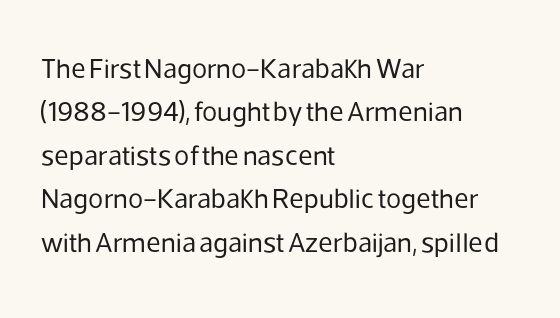
Q: Is the text bold? A: No.
Q: Is the text italic (slanted)? A: No, it is upright.
Q: Is the typeface a serif or a sans-serif typeface? A: Sans-serif.
Q: Is the text underlined? A: No.
Q: How is the paragraph aligned? A: Left-aligned.
Q: Is the spacing between letters normal or unusually wide? A: Normal.
Q: Is the spacing between lines tight, normal or loose? A: Normal.
Q: Width (condensed, normal, or wide)? A: Normal.
Q: Stroke contrast? A: Low.
Q: x-height? A: Medium.
Q: Monospaced? A: No.
